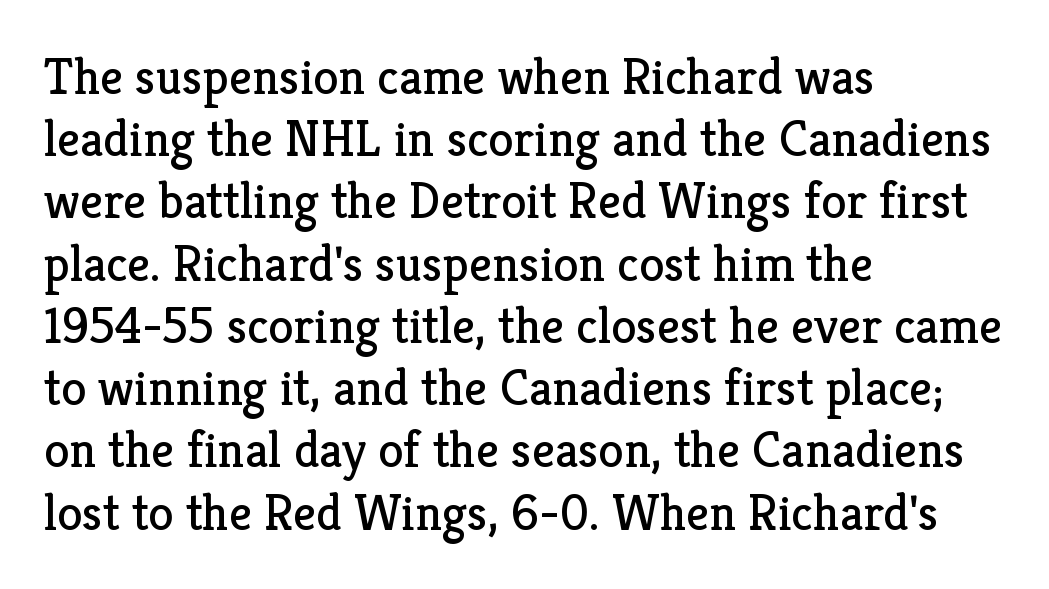
Type without underlining. Unlike italic type, these characters show no tilt at all. The face looks like a standard text weight, possibly lighter. The characters display serif detailing at their extremities. The paragraph has a hard left edge and a soft right edge.
